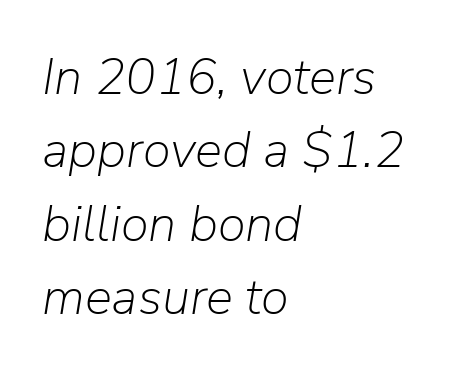
Q: Is the text bold? A: No.
Q: Is the text italic (slanted)? A: Yes, it leans right by about 9 degrees.
Q: Is the text underlined? A: No.
Q: How is the paragraph aligned? A: Left-aligned.
Q: Is the spacing between letters normal or unusually wide? A: Normal.
Q: Is the spacing between lines tight, normal or loose? A: Normal.
Q: Width (condensed, normal, or wide)? A: Normal.
Q: Stroke contrast? A: Low.
Q: x-height? A: Medium.
Q: Monospaced? A: No.
